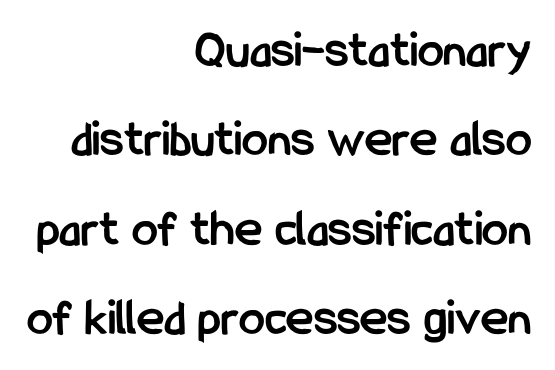
Q: Is the text bold? A: Yes.
Q: Is the text italic (slanted)? A: No, it is upright.
Q: Is the typeface a serif or a sans-serif typeface? A: Sans-serif.
Q: Is the text underlined? A: No.
Q: How is the paragraph aligned? A: Right-aligned.
Q: Is the spacing between letters normal or unusually wide? A: Normal.
Q: Width (condensed, normal, or wide)? A: Condensed.
Q: Stroke contrast? A: Low.
Q: x-height? A: Medium.
Q: Monospaced? A: No.
